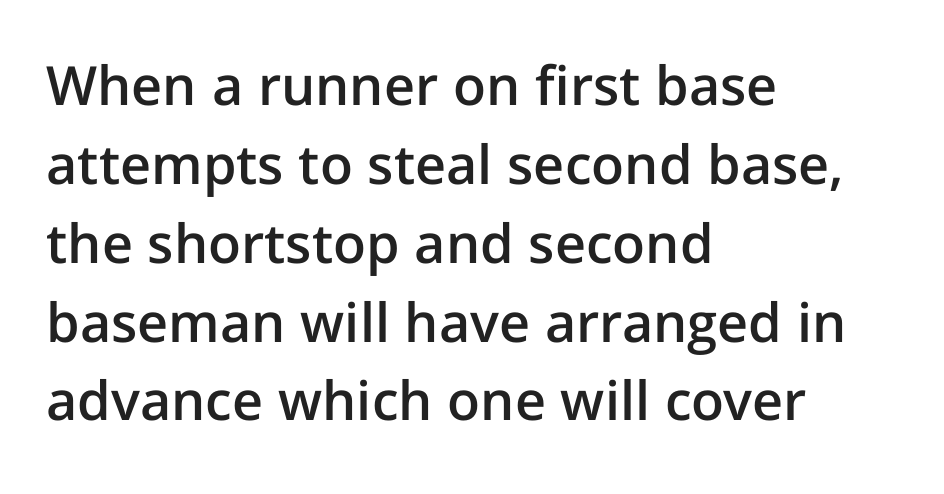
The passage shown is typeset with a sans-serif family. In terms of letterspacing, this is plain default setting. Letters rest on an invisible, unmarked baseline. The rag falls on the right side of this text block.
